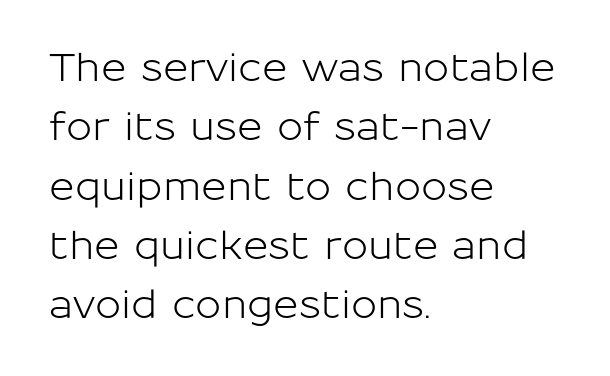
The image shows 39 px sans-serif type, upright; set left-aligned, normal line spacing (1.52x), normal letter spacing, not underlined; low stroke contrast and a medium x-height.
